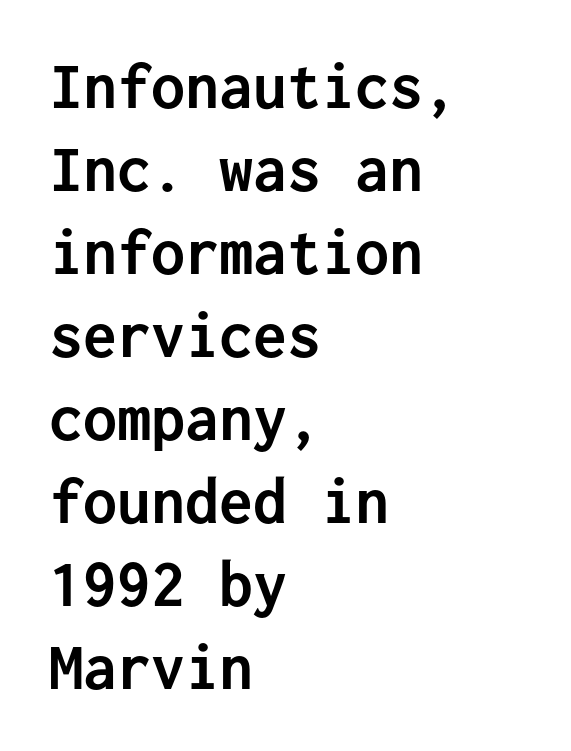
The image shows 68 px semibold sans-serif type, upright, monospaced; set left-aligned, line spacing 1.22x, normal letter spacing, not underlined; low stroke contrast and a medium x-height.
